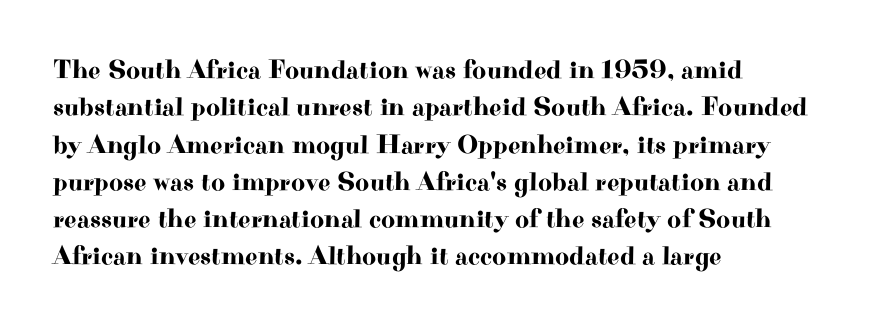
Q: Is the text italic (slanted)? A: No, it is upright.
Q: Is the text underlined? A: No.
Q: How is the paragraph aligned? A: Left-aligned.
Q: Is the spacing between letters normal or unusually wide? A: Normal.
Q: Is the spacing between lines tight, normal or loose? A: Normal.
